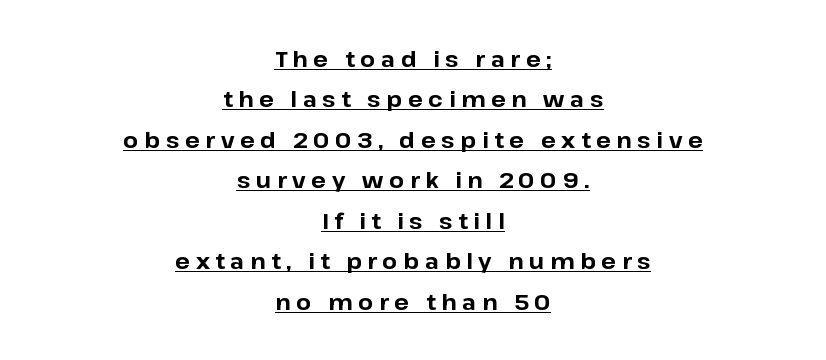
Notice how a bar underscores the lettering throughout. Posture: vertical. This rendering widens character spacing well past its baseline value. These lines stack symmetrically, like a column narrowing and widening about its center. Every letter is thick-stroked: bold, no question.
